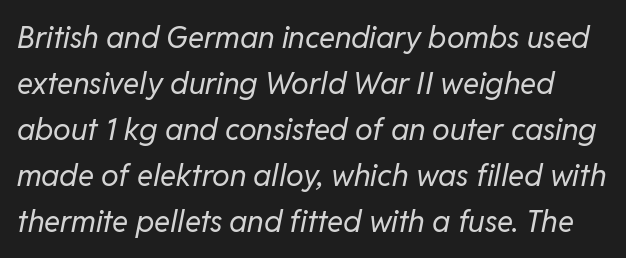
{"italic": "yes", "lean": "right", "slant_degrees": 11, "bold": "no", "weight": "regular", "width": "normal", "stroke_contrast": "low", "x_height": "medium", "monospaced": "no", "underline": "no", "line_spacing": "normal", "line_spacing_ratio": 1.53, "letter_spacing": "normal", "letter_spacing_em": 0.0, "glyph_px": 30}
